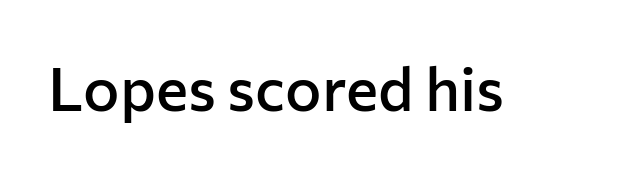
{"serif": "no", "italic": "no", "bold": "semi", "weight": "semibold", "width": "normal", "stroke_contrast": "low", "x_height": "medium", "monospaced": "no", "underline": "no", "letter_spacing": "normal", "letter_spacing_em": 0.0, "glyph_px": 61}
